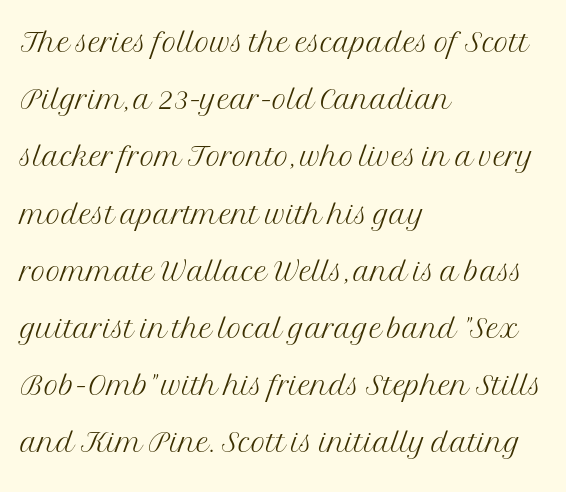
Q: Is the text bold? A: No.
Q: Is the text italic (slanted)? A: Yes.
Q: Is the typeface a serif or a sans-serif typeface? A: Serif.
Q: Is the text underlined? A: No.
Q: How is the paragraph aligned? A: Left-aligned.
Q: Is the spacing between letters normal or unusually wide? A: Normal.
Q: Is the spacing between lines tight, normal or loose? A: Normal.
Q: Width (condensed, normal, or wide)? A: Normal.
Q: Stroke contrast? A: Medium.
Q: x-height? A: Medium.
Q: Monospaced? A: No.
